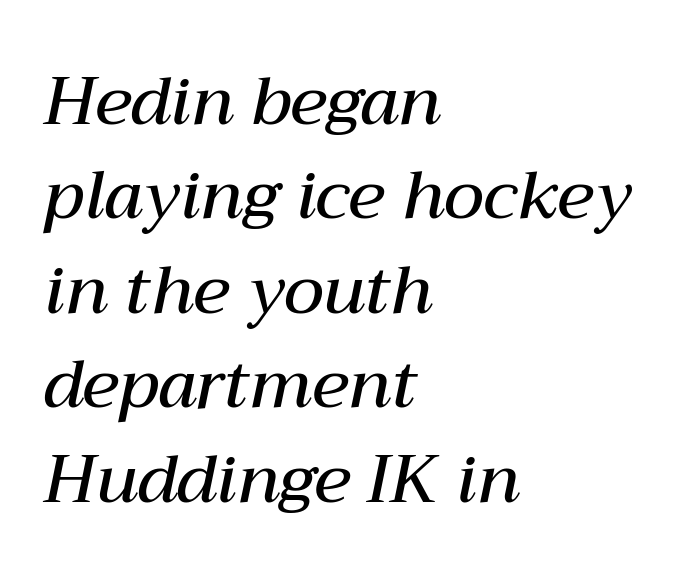
The image shows 67 px semibold type, italic (leaning right); set left-aligned, normal line spacing (1.41x), normal letter spacing, not underlined; medium stroke contrast and a medium x-height.
